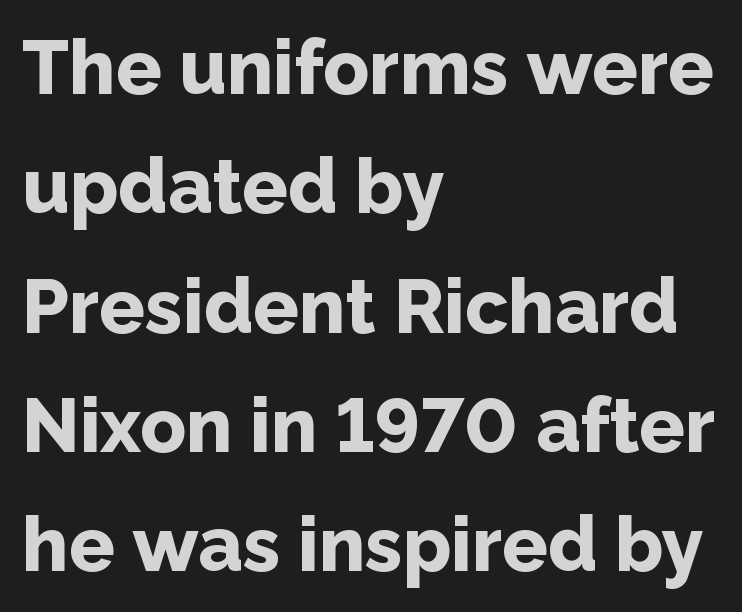
{"serif": "no", "italic": "no", "bold": "yes", "weight": "bold", "width": "normal", "stroke_contrast": "low", "x_height": "medium", "monospaced": "no", "underline": "no", "align": "left", "line_spacing": "normal", "line_spacing_ratio": 1.57, "letter_spacing": "normal", "letter_spacing_em": 0.0, "glyph_px": 76}
